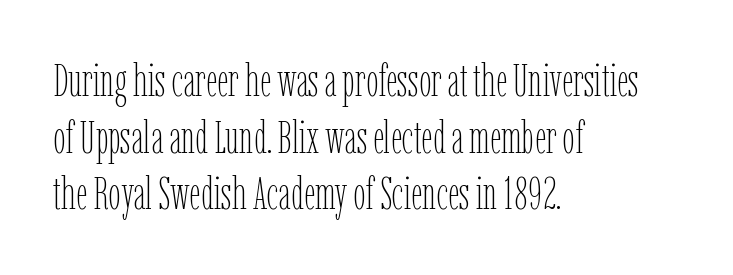
Q: Is the text bold? A: No.
Q: Is the text italic (slanted)? A: No, it is upright.
Q: Is the text underlined? A: No.
Q: How is the paragraph aligned? A: Left-aligned.
Q: Is the spacing between letters normal or unusually wide? A: Normal.
Q: Is the spacing between lines tight, normal or loose? A: Normal.
Q: Width (condensed, normal, or wide)? A: Condensed.
Q: Stroke contrast? A: Low.
Q: x-height? A: Medium.
Q: Monospaced? A: No.
